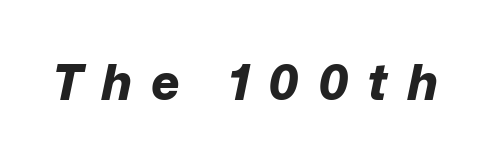
{"italic": "yes", "lean": "right", "slant_degrees": 12, "bold": "yes", "weight": "bold", "width": "normal", "stroke_contrast": "low", "x_height": "medium", "monospaced": "no", "underline": "no", "letter_spacing": "wide", "letter_spacing_em": 0.39, "glyph_px": 49}
